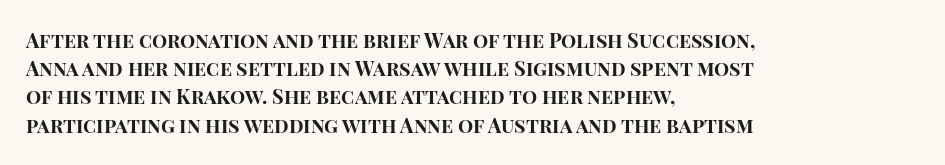
Upright lettering throughout. Each line starts at the same left margin while the right side varies. The passage shown has conventional tracking throughout. The glyphs have the mass of a bold cut. Summary of vertical rhythm: regular, with standard interline spacing. Words float on clear page, feet unadorned.
